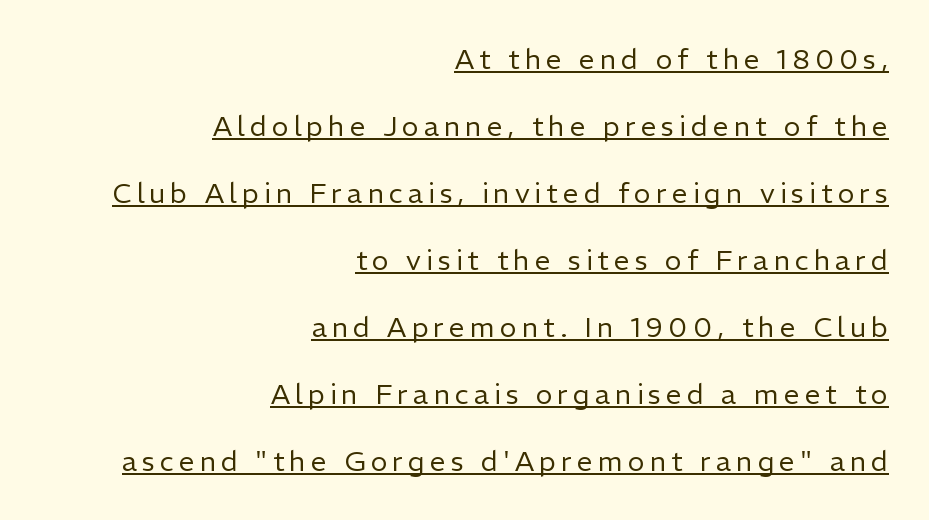
Q: Is the text bold? A: No.
Q: Is the text italic (slanted)? A: No, it is upright.
Q: Is the typeface a serif or a sans-serif typeface? A: Sans-serif.
Q: Is the text underlined? A: Yes.
Q: How is the paragraph aligned? A: Right-aligned.
Q: Is the spacing between lines tight, normal or loose? A: Loose.
Q: Width (condensed, normal, or wide)? A: Normal.
Q: Stroke contrast? A: Low.
Q: x-height? A: Medium.
Q: Monospaced? A: No.
